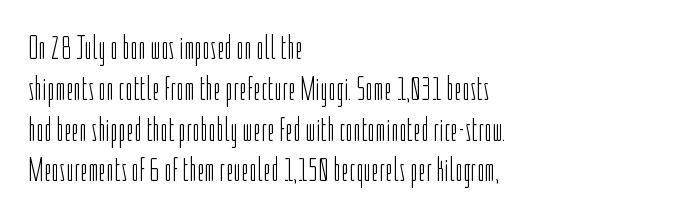
{"serif": "no", "italic": "no", "bold": "no", "weight": "light", "width": "condensed", "stroke_contrast": "low", "x_height": "medium", "monospaced": "no", "underline": "no", "align": "left", "line_spacing_ratio": 1.2, "letter_spacing": "normal", "letter_spacing_em": 0.0, "glyph_px": 34}
